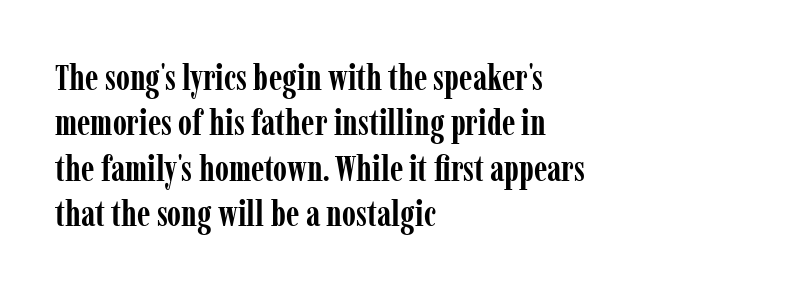
The image shows 36 px semibold, condensed serif type, upright; set left-aligned, normal line spacing (1.26x), normal letter spacing, not underlined; low stroke contrast and a medium x-height.
